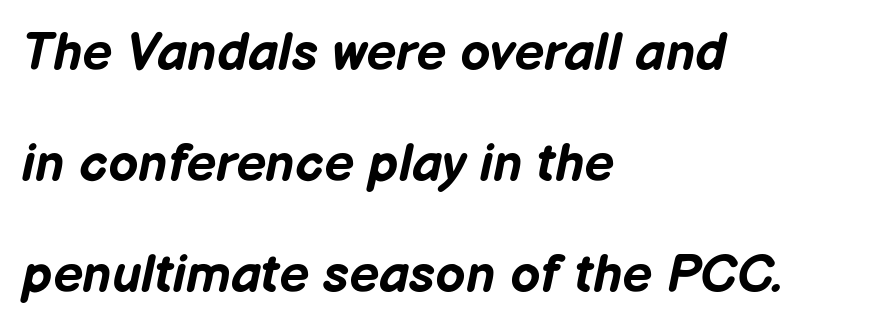
The image shows 53 px bold type, italic (leaning right); set left-aligned, loose line spacing (2.09x), normal letter spacing, not underlined; low stroke contrast and a medium x-height.
